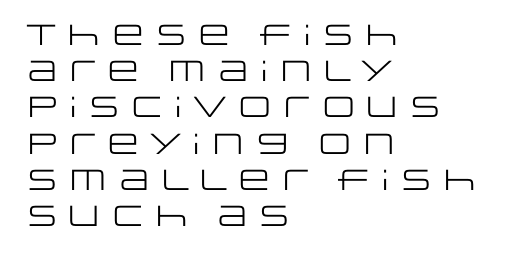
{"serif": "no", "italic": "no", "bold": "no", "weight": "regular", "width": "wide", "stroke_contrast": "low", "x_height": "large", "monospaced": "no", "underline": "no", "align": "left", "line_spacing": "normal", "line_spacing_ratio": 1.25, "letter_spacing": "normal", "letter_spacing_em": 0.0, "glyph_px": 29}
